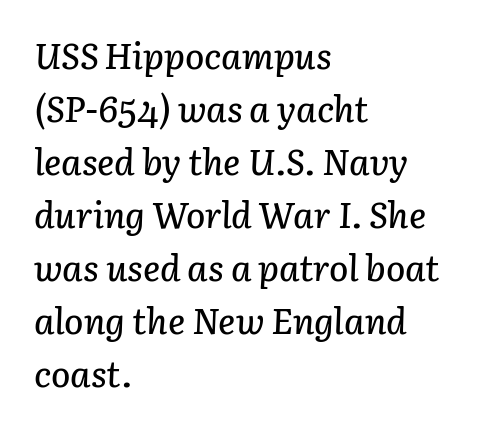
{"italic": "yes", "lean": "right", "slant_degrees": 3, "width": "normal", "stroke_contrast": "low", "x_height": "medium", "monospaced": "no", "underline": "no", "align": "left", "line_spacing": "normal", "line_spacing_ratio": 1.47, "letter_spacing": "normal", "letter_spacing_em": 0.0, "glyph_px": 36}
